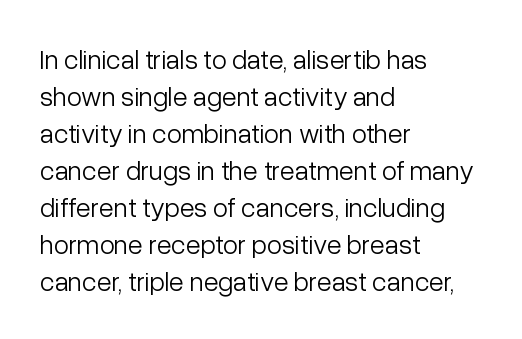
The image shows 27 px text type, upright; set left-aligned, normal line spacing (1.37x), normal letter spacing, not underlined.
